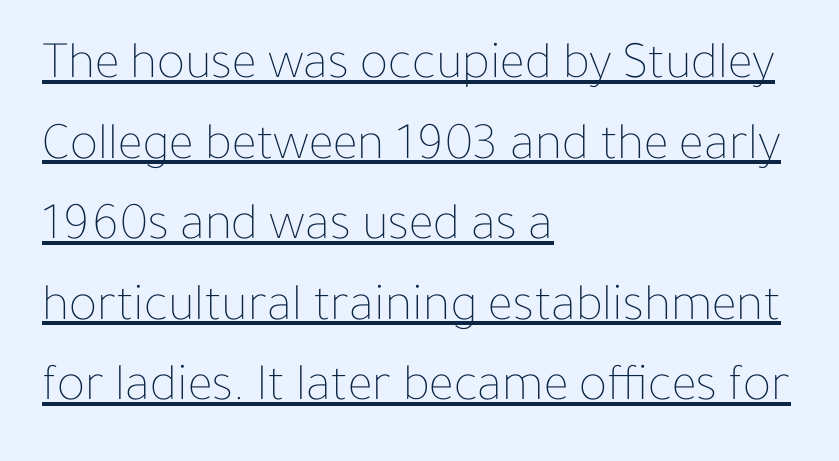
This sample keeps an unexceptional amount of space between lines. The horizontal fit of the characters is conventional and even. Think of a printed novel: that variable character pitch is what you see here. Ink coverage per letter is moderate at most. Quick note: underline on. The font's upright variant was chosen for this text.
